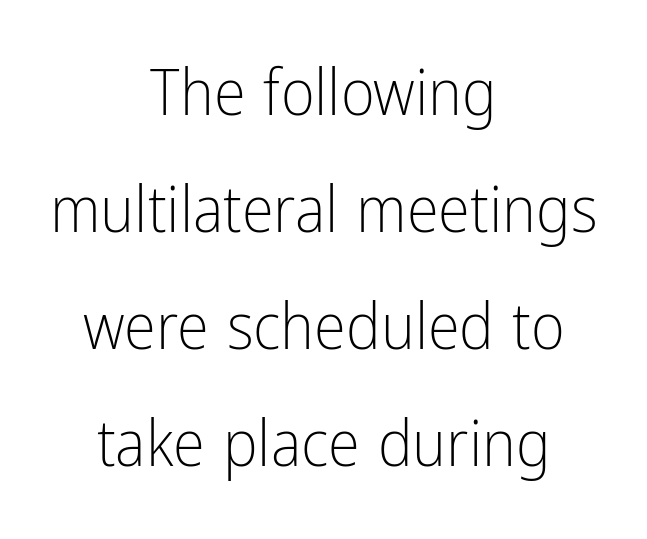
The image shows 65 px light, condensed sans-serif type, upright; set centered, line spacing 1.8x, normal letter spacing, not underlined; low stroke contrast and a medium x-height.
